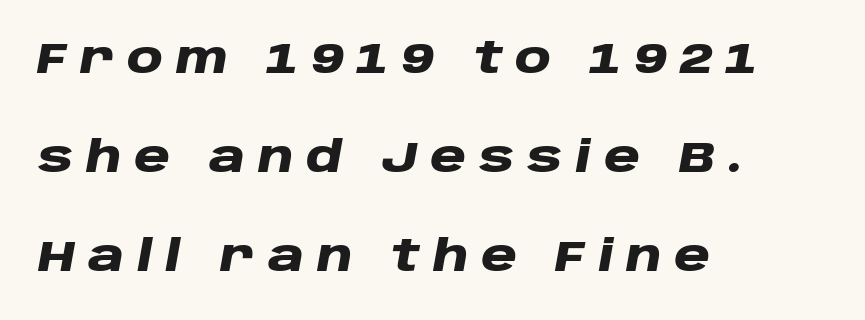
{"italic": "yes", "lean": "right", "slant_degrees": 10, "bold": "yes", "weight": "heavy", "width": "wide", "stroke_contrast": "low", "x_height": "large", "monospaced": "no", "underline": "no", "align": "left", "line_spacing": "loose", "line_spacing_ratio": 2.25, "letter_spacing": "wide", "letter_spacing_em": 0.29, "glyph_px": 44}
